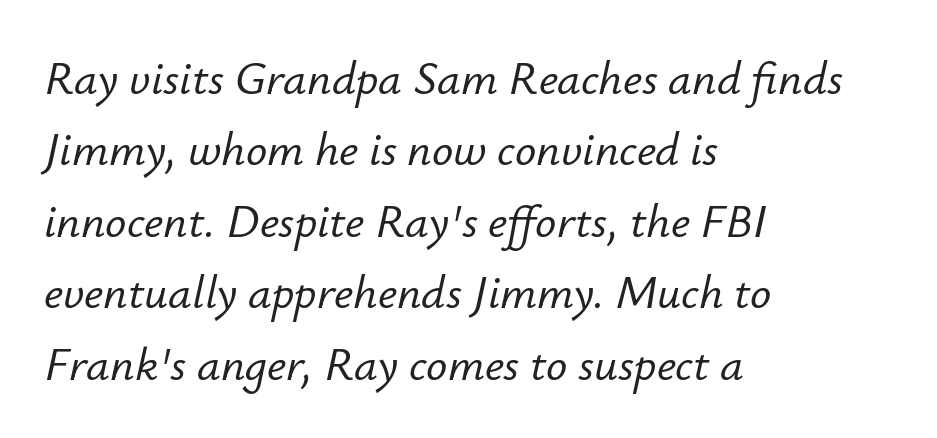
{"italic": "yes", "lean": "right", "slant_degrees": 12, "width": "normal", "stroke_contrast": "low", "x_height": "small", "monospaced": "no", "underline": "no", "align": "left", "line_spacing": "normal", "line_spacing_ratio": 1.52, "letter_spacing": "normal", "letter_spacing_em": 0.0, "glyph_px": 47}
